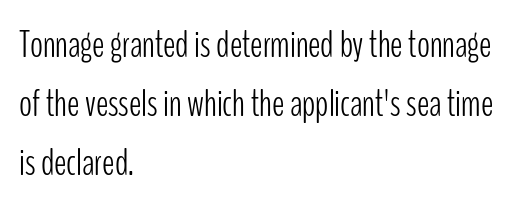
{"serif": "no", "italic": "no", "bold": "no", "weight": "light", "width": "condensed", "stroke_contrast": "low", "x_height": "medium", "monospaced": "no", "underline": "no", "align": "left", "line_spacing": "normal", "line_spacing_ratio": 1.55, "letter_spacing": "normal", "letter_spacing_em": 0.0, "glyph_px": 38}
